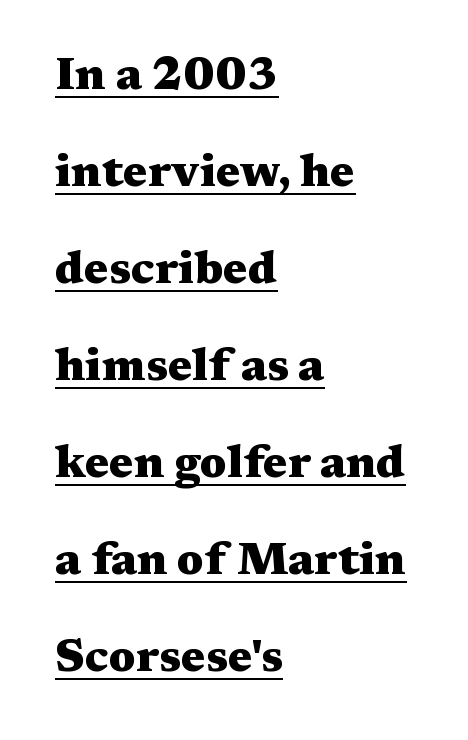
The vertical gap from one line to the next is large. The passage shown has conventional tracking throughout. Reading down the block, your eye returns to a fixed left position each line. A typesetter would mark this as roman, not italic. Does the type have serifs? Yes, each stem ends in a small foot. How heavy is the stroke? Heavy — this is a bold.
